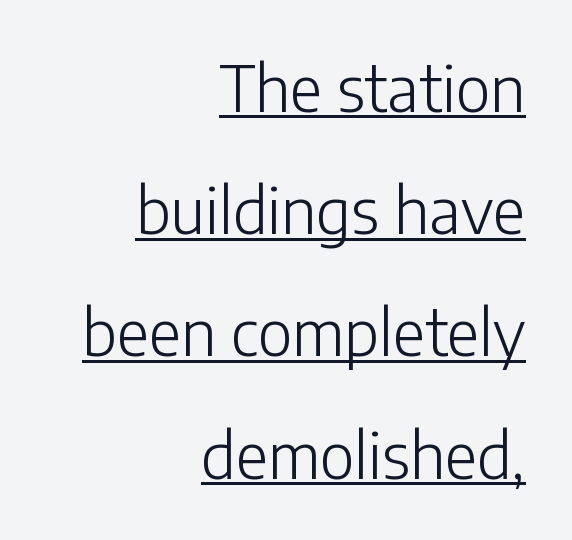
Q: Is the text bold? A: No.
Q: Is the text italic (slanted)? A: No, it is upright.
Q: Is the typeface a serif or a sans-serif typeface? A: Sans-serif.
Q: Is the text underlined? A: Yes.
Q: How is the paragraph aligned? A: Right-aligned.
Q: Is the spacing between letters normal or unusually wide? A: Normal.
Q: Is the spacing between lines tight, normal or loose? A: Loose.
Q: Width (condensed, normal, or wide)? A: Normal.
Q: Stroke contrast? A: Low.
Q: x-height? A: Medium.
Q: Monospaced? A: No.
